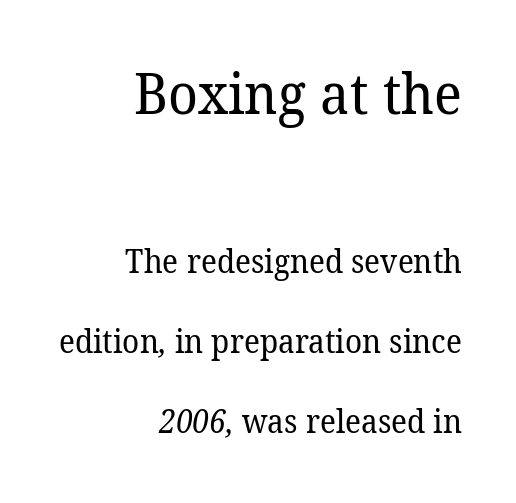
The lines are spread far apart with generous leading. The letterforms sit at book weight or below. Do the characters align in a grid? No, the font is proportional. Look at the bottom of the vertical strokes: they flare into serifs here. A typesetter would call this zero additional tracking.
